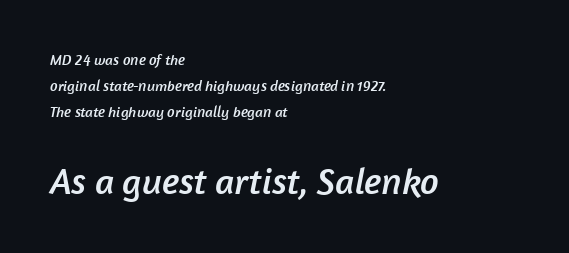
Q: Is the typeface a serif or a sans-serif typeface? A: Sans-serif.
Q: Is the text underlined? A: No.
Q: How is the paragraph aligned? A: Left-aligned.
Q: Is the spacing between letters normal or unusually wide? A: Normal.
Q: Which block of text is set in a larger size, the first (top) or the second (bottom)? A: The second (bottom) one.
Q: Width (condensed, normal, or wide)? A: Normal.
Q: Stroke contrast? A: Low.
Q: x-height? A: Medium.
Q: Monospaced? A: No.
